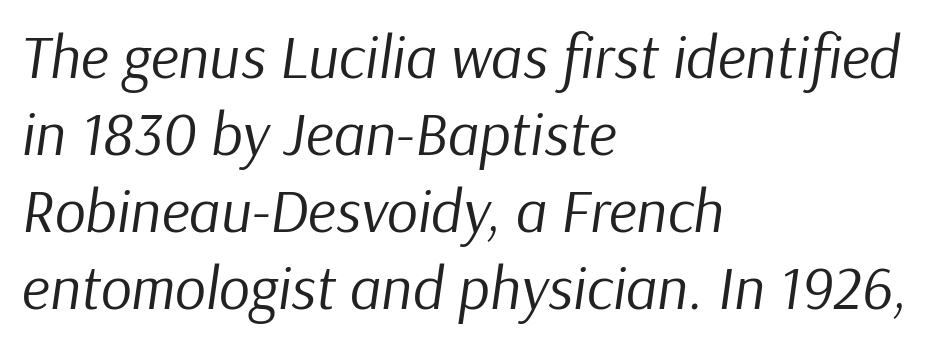
Posture: slanted. Successive baselines arrive at the customary interval. Every row of glyphs begins at an identical x-position on the left. Letter spacing: default. Is this a fixed-width face? No — the glyphs have proportional, varying widths.
